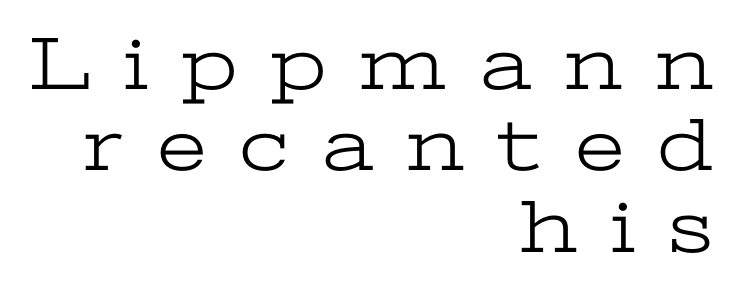
{"serif": "yes", "italic": "no", "bold": "no", "weight": "light", "width": "wide", "stroke_contrast": "low", "x_height": "medium", "monospaced": "no", "underline": "no", "align": "right", "line_spacing": "tight", "line_spacing_ratio": 1.07, "letter_spacing": "wide", "letter_spacing_em": 0.44, "glyph_px": 76}
